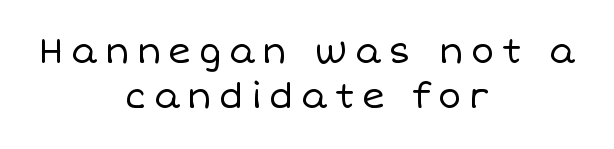
Q: Is the text bold? A: No.
Q: Is the text italic (slanted)? A: No, it is upright.
Q: Is the text underlined? A: No.
Q: How is the paragraph aligned? A: Centered.
Q: Is the spacing between letters normal or unusually wide? A: Unusually wide.
Q: Is the spacing between lines tight, normal or loose? A: Normal.
Q: Width (condensed, normal, or wide)? A: Normal.
Q: Stroke contrast? A: Low.
Q: x-height? A: Large.
Q: Monospaced? A: No.
